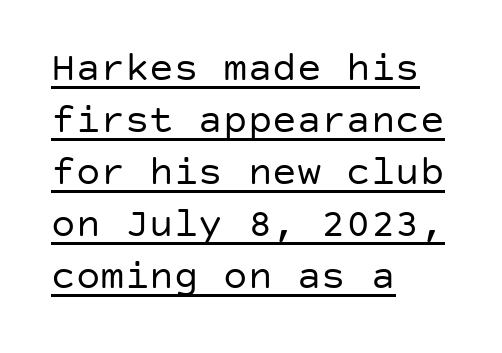
Q: Is the text bold? A: No.
Q: Is the text italic (slanted)? A: No, it is upright.
Q: Is the typeface a serif or a sans-serif typeface? A: Sans-serif.
Q: Is the text underlined? A: Yes.
Q: How is the paragraph aligned? A: Left-aligned.
Q: Is the spacing between letters normal or unusually wide? A: Normal.
Q: Is the spacing between lines tight, normal or loose? A: Normal.
Q: Width (condensed, normal, or wide)? A: Normal.
Q: Stroke contrast? A: Low.
Q: x-height? A: Large.
